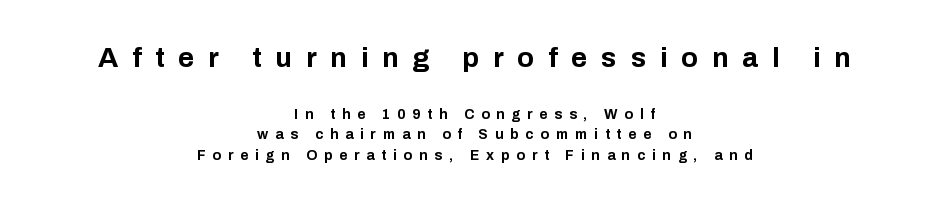
Nobody drew a line under any word here. The lines sit at an ordinary, default distance from one another. This sample has the flowing, uneven cadence of proportional lettering. Quick note: not italic, upright. In terms of letterform style, serifs are entirely absent.
